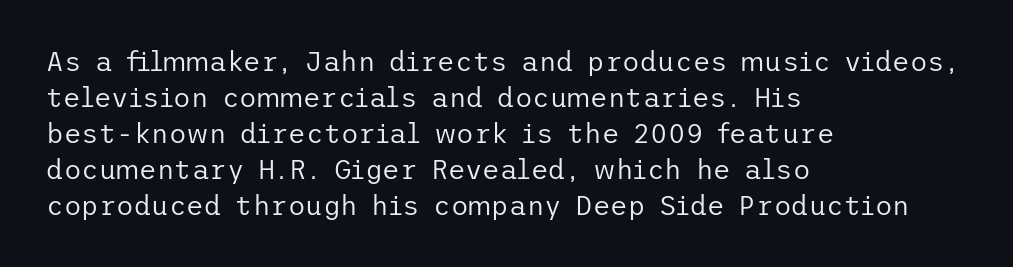
The image shows 27 px text type, upright; set left-aligned, normal line spacing (1.33x), normal letter spacing, not underlined.
